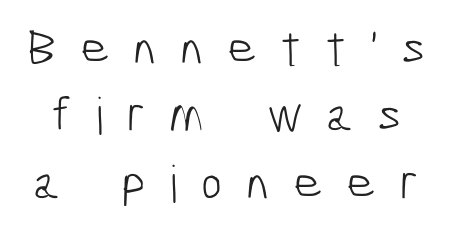
Tracking here is generous; glyphs stand well apart from one another. Vertical stems look standard width or narrower in stroke. Here the designer chose a conventional face with non-uniform glyph widths. One glance says typical: line gaps are just what's usual. Rule under the text: the space is simply empty.
